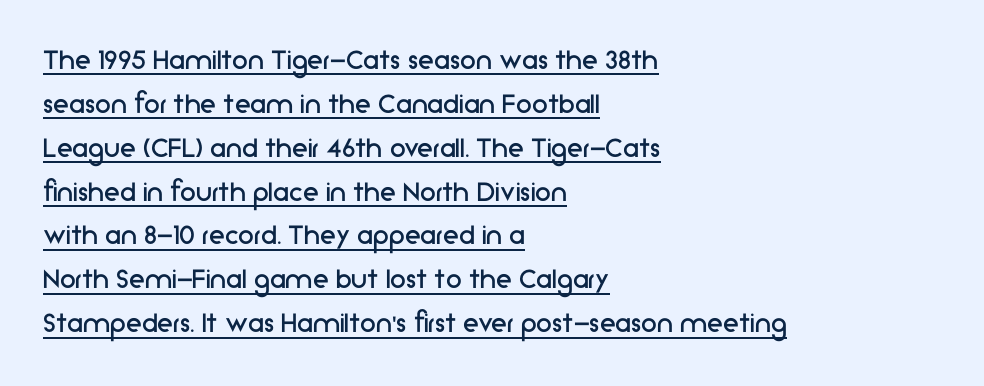
Evenly set lines give the paragraph a standard silhouette. Caption: multi-line text, flush left, ragged right. This sample has the flowing, uneven cadence of proportional lettering. Decoration check: the copy is underlined. The type sits square on the baseline with zero lean.
